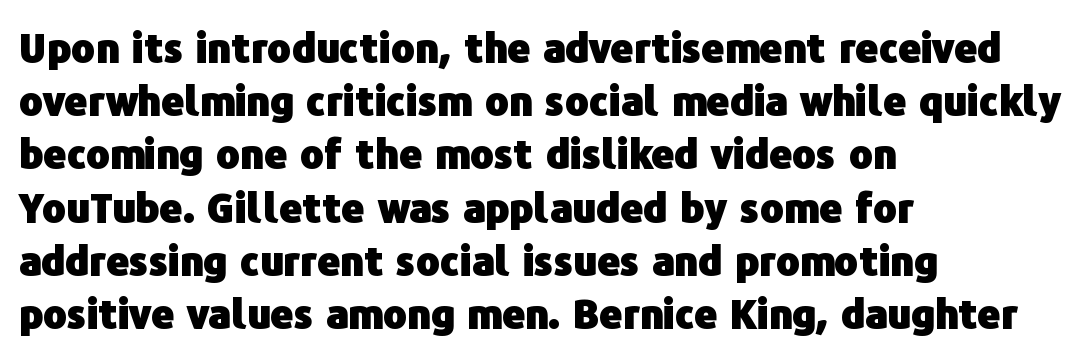
Q: Is the text bold? A: Yes.
Q: Is the text italic (slanted)? A: No, it is upright.
Q: Is the typeface a serif or a sans-serif typeface? A: Sans-serif.
Q: Is the text underlined? A: No.
Q: How is the paragraph aligned? A: Left-aligned.
Q: Is the spacing between letters normal or unusually wide? A: Normal.
Q: Is the spacing between lines tight, normal or loose? A: Normal.
Q: Width (condensed, normal, or wide)? A: Normal.
Q: Stroke contrast? A: Low.
Q: x-height? A: Medium.
Q: Monospaced? A: No.
